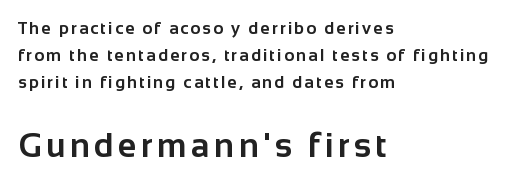
The image shows 34 px bold sans-serif type, upright; set left-aligned, normal line spacing (1.58x), not underlined; the second (bottom) block is 2.0x larger; low stroke contrast and a medium x-height.
